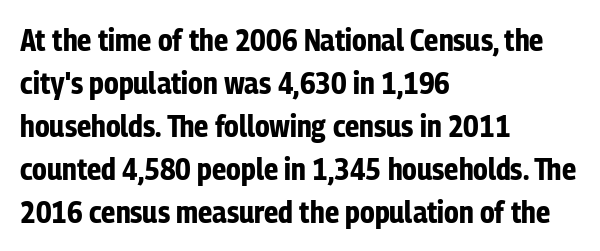
The image shows 31 px bold, condensed sans-serif type, upright; set left-aligned, normal line spacing (1.39x), normal letter spacing, not underlined; low stroke contrast and a medium x-height.
